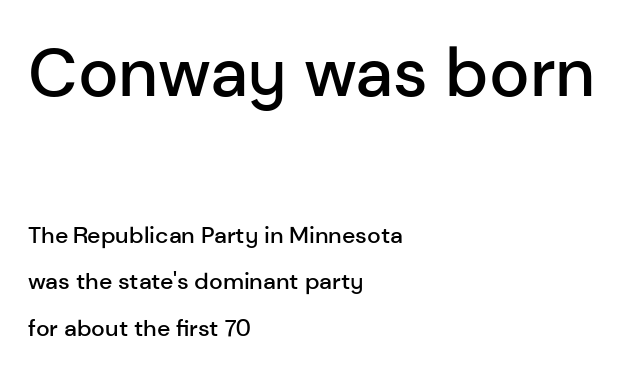
Q: Is the text bold? A: Semi-bold.
Q: Is the text italic (slanted)? A: No, it is upright.
Q: Is the typeface a serif or a sans-serif typeface? A: Sans-serif.
Q: Is the text underlined? A: No.
Q: How is the paragraph aligned? A: Left-aligned.
Q: Is the spacing between letters normal or unusually wide? A: Normal.
Q: Is the spacing between lines tight, normal or loose? A: Loose.
Q: Which block of text is set in a larger size, the first (top) or the second (bottom)? A: The first (top) one.
Q: Width (condensed, normal, or wide)? A: Normal.
Q: Stroke contrast? A: Low.
Q: x-height? A: Medium.
Q: Monospaced? A: No.
